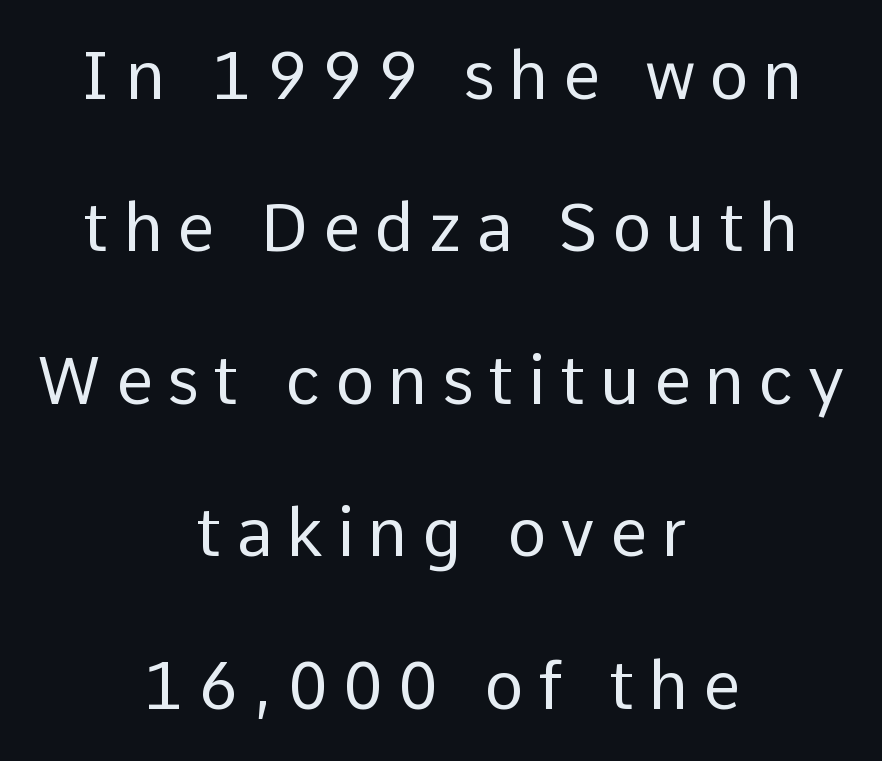
{"serif": "no", "italic": "no", "bold": "no", "weight": "regular", "width": "normal", "stroke_contrast": "low", "x_height": "medium", "monospaced": "no", "underline": "no", "align": "center", "line_spacing": "loose", "line_spacing_ratio": 2.31, "letter_spacing": "wide", "letter_spacing_em": 0.22, "glyph_px": 66}
